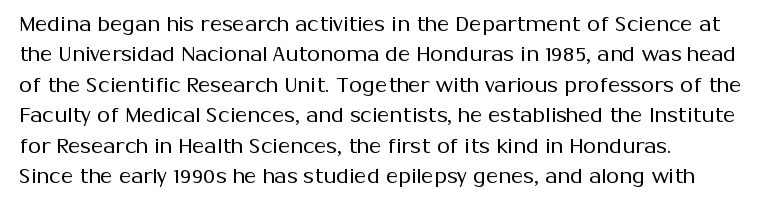
Q: Is the text bold? A: No.
Q: Is the text italic (slanted)? A: No, it is upright.
Q: Is the text underlined? A: No.
Q: How is the paragraph aligned? A: Left-aligned.
Q: Is the spacing between letters normal or unusually wide? A: Normal.
Q: Is the spacing between lines tight, normal or loose? A: Normal.
